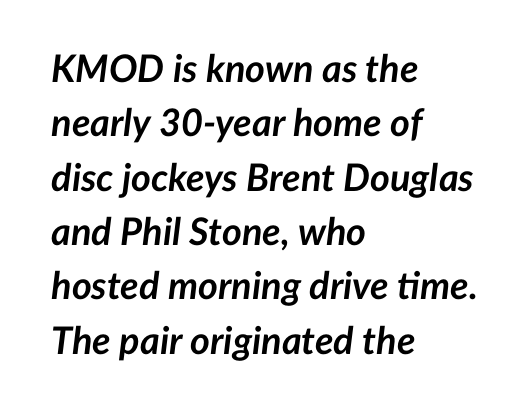
{"italic": "yes", "lean": "right", "slant_degrees": 7, "bold": "yes", "weight": "semibold", "width": "normal", "stroke_contrast": "low", "x_height": "medium", "monospaced": "no", "underline": "no", "align": "left", "line_spacing": "normal", "line_spacing_ratio": 1.43, "letter_spacing": "normal", "letter_spacing_em": 0.0, "glyph_px": 38}
